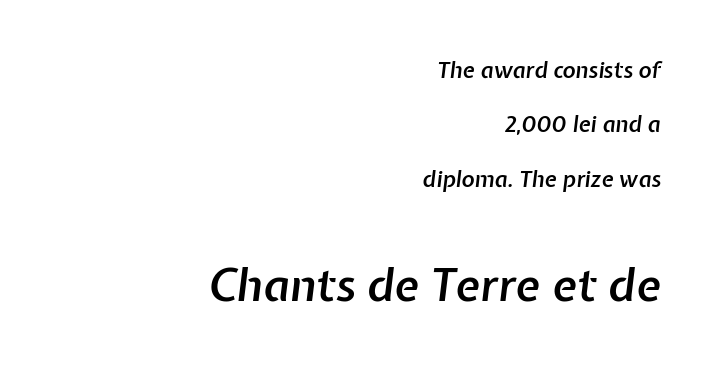
Q: Is the text bold? A: Semi-bold.
Q: Is the text italic (slanted)? A: Yes, it leans right by about 7 degrees.
Q: Is the text underlined? A: No.
Q: How is the paragraph aligned? A: Right-aligned.
Q: Is the spacing between letters normal or unusually wide? A: Normal.
Q: Is the spacing between lines tight, normal or loose? A: Loose.
Q: Which block of text is set in a larger size, the first (top) or the second (bottom)? A: The second (bottom) one.
Q: Width (condensed, normal, or wide)? A: Normal.
Q: Stroke contrast? A: Low.
Q: x-height? A: Medium.
Q: Monospaced? A: No.
